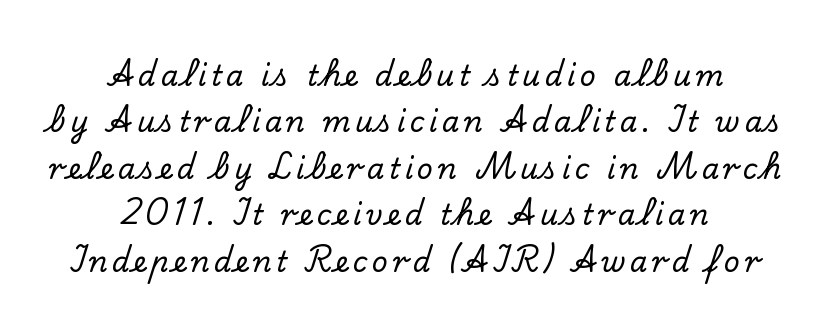
Check the space under the baseline: it is left empty. Proportional: the letters do not fall into vertical columns. Horizontally, the lines are justified to the midpoint only. Each letter's strokes conclude with small projecting serifs.
